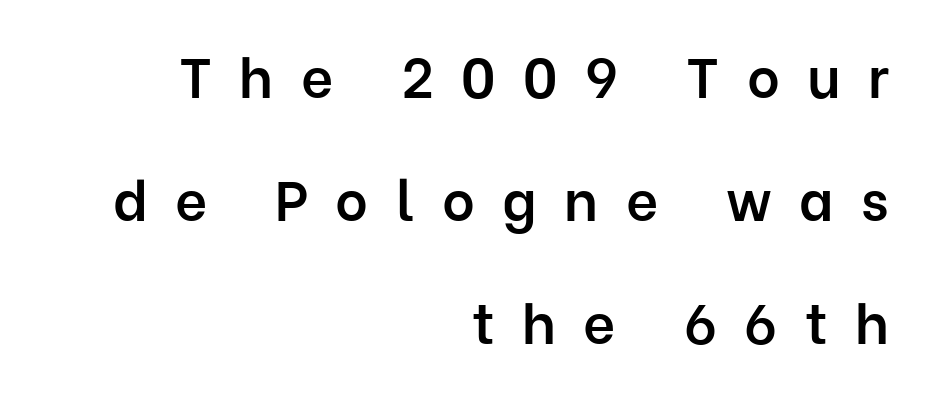
{"serif": "no", "italic": "no", "bold": "semi", "weight": "semibold", "width": "normal", "stroke_contrast": "low", "x_height": "medium", "monospaced": "no", "underline": "no", "align": "right", "line_spacing": "loose", "line_spacing_ratio": 2.2, "letter_spacing": "wide", "letter_spacing_em": 0.49, "glyph_px": 56}
